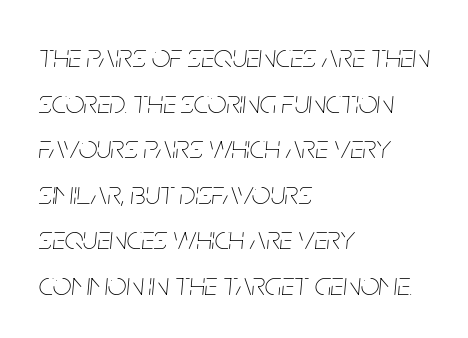
The image shows 33 px thin, condensed type, italic (leaning right); set left-aligned, normal line spacing (1.38x), normal letter spacing, not underlined; low stroke contrast and a large x-height.
